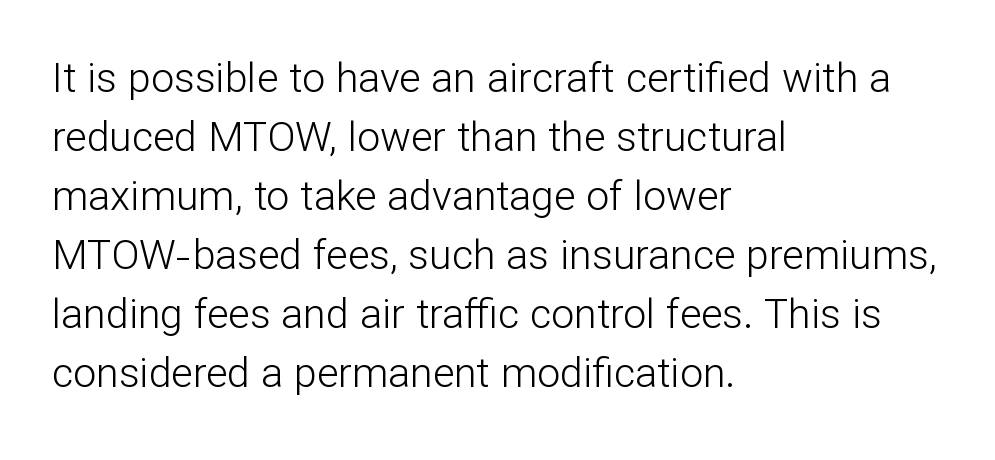
{"serif": "no", "italic": "no", "bold": "no", "weight": "light", "width": "normal", "stroke_contrast": "low", "x_height": "medium", "monospaced": "no", "underline": "no", "align": "left", "line_spacing": "normal", "line_spacing_ratio": 1.44, "letter_spacing": "normal", "letter_spacing_em": 0.0, "glyph_px": 41}
